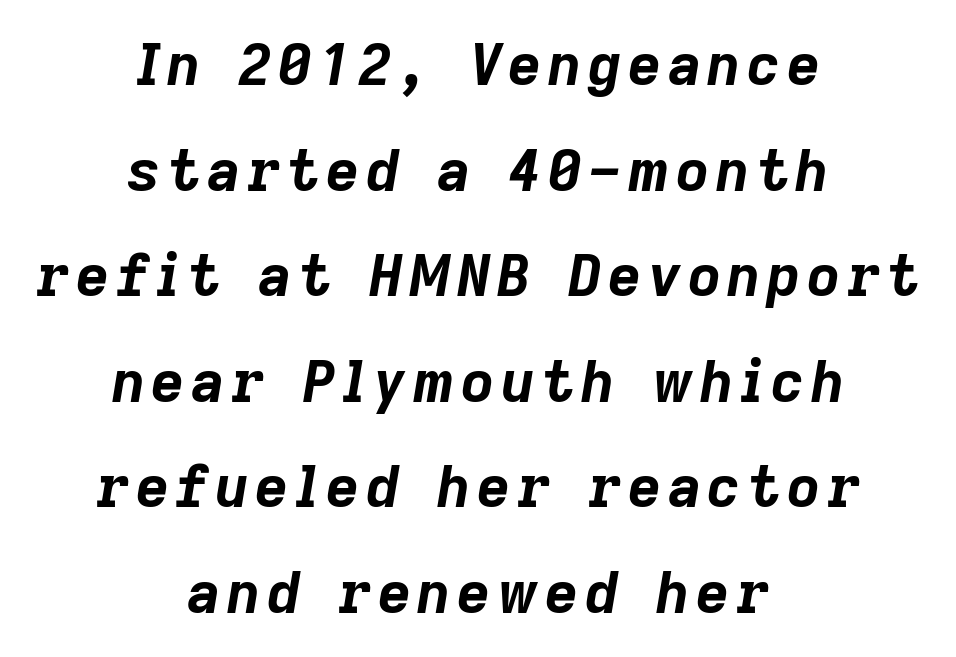
{"italic": "yes", "lean": "right", "slant_degrees": 9, "bold": "yes", "weight": "bold", "width": "normal", "stroke_contrast": "low", "x_height": "medium", "monospaced": "no", "underline": "no", "align": "center", "line_spacing_ratio": 1.82, "glyph_px": 58}
